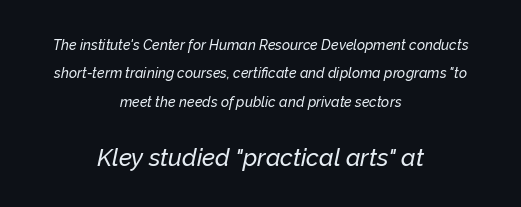
Casual observation: everything's sitting right in the middle. The axis of the letterforms is tilted away from vertical. Clear beneath every line of the passage. Compared with typical body copy, the letter spacing here is the same.
